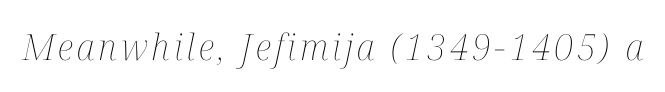
Does the lettering tilt? It does — this is italic. Underlining? Definitely not there. Compared with a typical body face, this is equally light or lighter still. Note the varied advance widths — an 'i' is clearly narrower than an 'm'.
